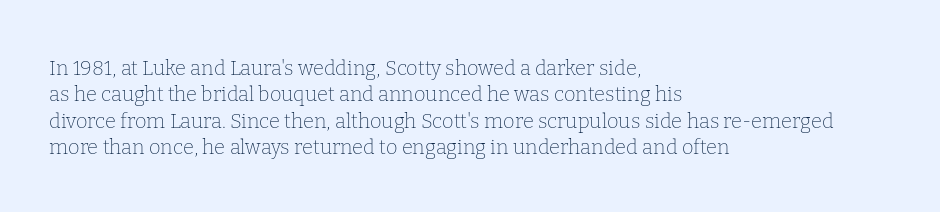
Q: Is the text bold? A: No.
Q: Is the text italic (slanted)? A: No, it is upright.
Q: Is the text underlined? A: No.
Q: How is the paragraph aligned? A: Left-aligned.
Q: Is the spacing between letters normal or unusually wide? A: Normal.
Q: Is the spacing between lines tight, normal or loose? A: Normal.
